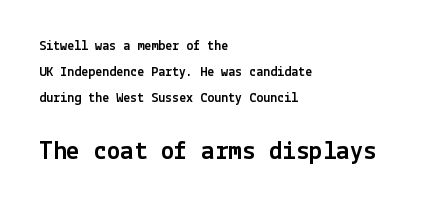
Q: Is the text italic (slanted)? A: No, it is upright.
Q: Is the text underlined? A: No.
Q: How is the paragraph aligned? A: Left-aligned.
Q: Is the spacing between letters normal or unusually wide? A: Normal.
Q: Which block of text is set in a larger size, the first (top) or the second (bottom)? A: The second (bottom) one.
